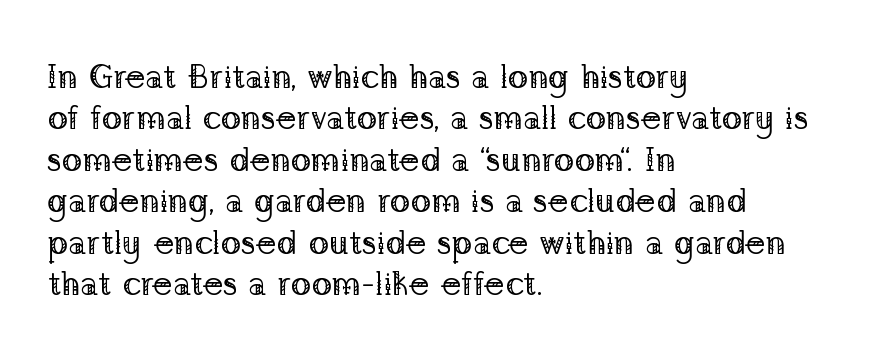
Compared with a typical body face, this is equally light or lighter still. Plain, unruled lines of type. Vertical strokes here are truly vertical. This sample has the flowing, uneven cadence of proportional lettering. What kind of face is this? One with serifs. The paragraph shown leans on its left margin.
